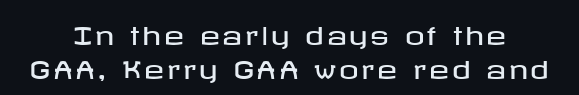
The block of text has a typical density, with ordinary space between rows. A roman cut, with each character standing at attention. Check under the words: just untouched page.
